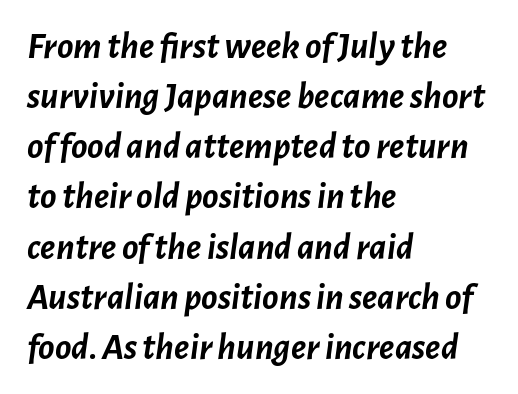
The image shows 38 px semibold type, italic (leaning right); set left-aligned, normal line spacing (1.32x), normal letter spacing, not underlined; low stroke contrast and a medium x-height.
